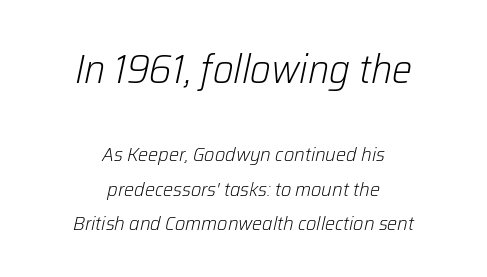
The image shows 40 px light type, italic (leaning right); set centered, line spacing 1.73x, normal letter spacing, not underlined; the first (top) block is 2.0x larger; low stroke contrast and a medium x-height.
